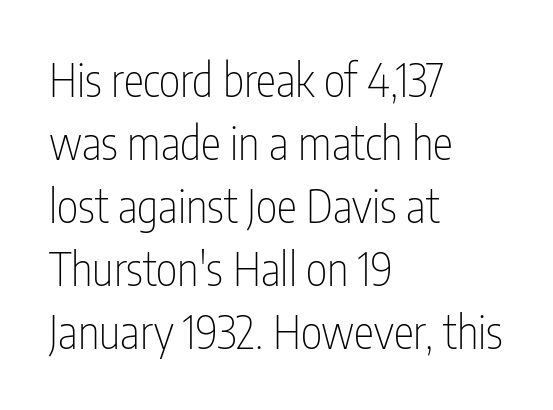
{"serif": "no", "italic": "no", "bold": "no", "weight": "thin", "width": "condensed", "stroke_contrast": "low", "x_height": "medium", "monospaced": "no", "underline": "no", "align": "left", "line_spacing": "normal", "line_spacing_ratio": 1.37, "letter_spacing": "normal", "letter_spacing_em": 0.0, "glyph_px": 46}
